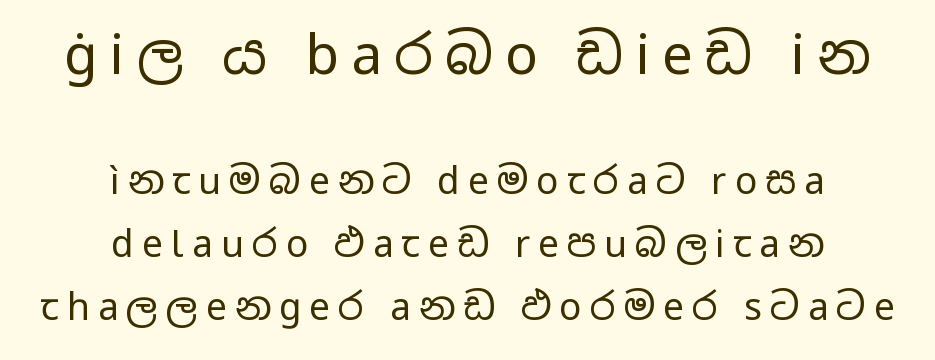
The image shows 55 px regular-weight, wide sans-serif type, upright; set centered, normal line spacing (1.7x), unusually wide letter spacing (+0.22 em), not underlined; the first (top) block is 1.49x larger; low stroke contrast and a medium x-height.
